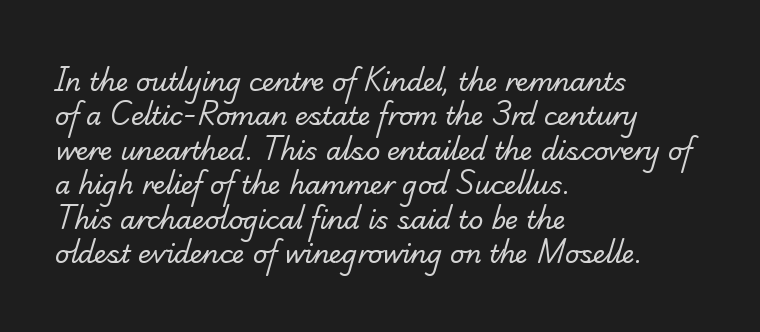
Q: Is the text bold? A: No.
Q: Is the text underlined? A: No.
Q: How is the paragraph aligned? A: Left-aligned.
Q: Is the spacing between letters normal or unusually wide? A: Normal.
Q: Is the spacing between lines tight, normal or loose? A: Normal.
